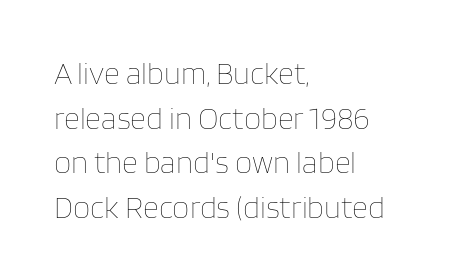
The axis of the letterforms is exactly vertical. Which margin do the lines hug? The left one — the right edge is uneven. Is this a fixed-width face? No — the glyphs have proportional, varying widths. Interline gaps are of average width in this sample. Stroke thickness stays within the range of a standard reading face or lighter.
